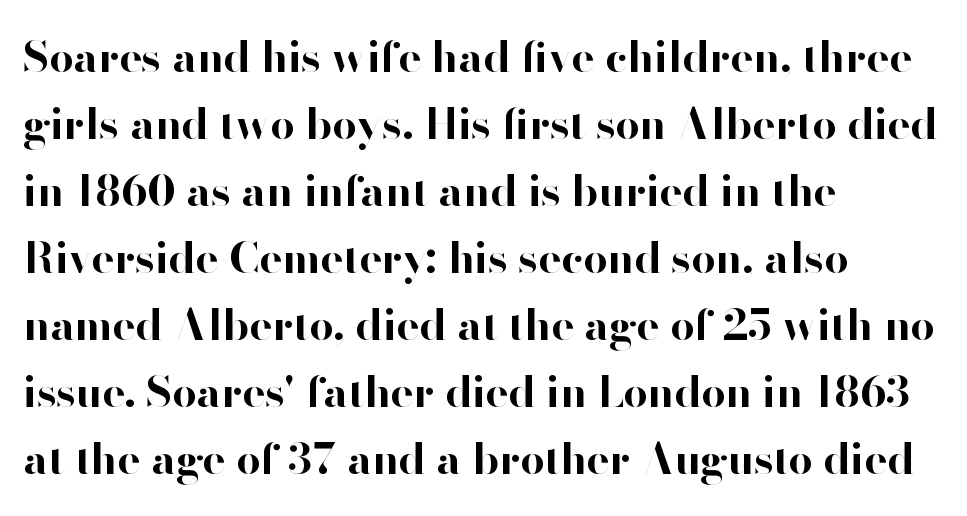
Horizontal bands of white between lines are of average thickness. Short and long lines alike share a common starting point at left. Typographically, this falls in the sans-serif category. The horizontal fit of the characters is conventional and even. Letters rest on an invisible, unmarked baseline.
